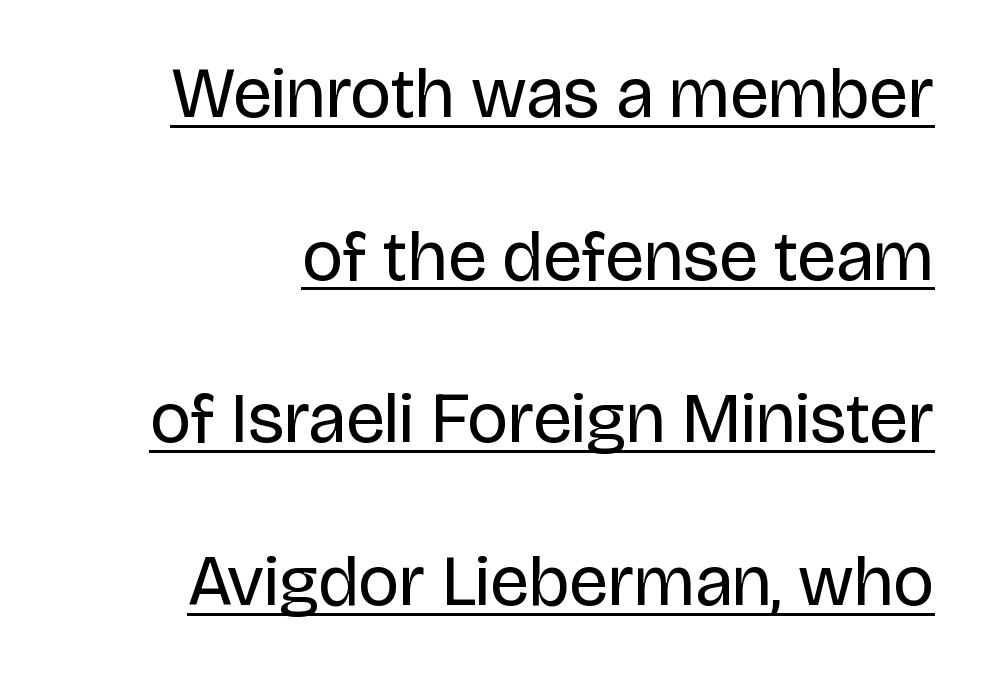
Spacing verdict: proportional, widths tailored to each character. Standard letterfit; no display-style spreading of the glyphs. A roman cut, with each character standing at attention. Looks like someone drew a line under every word here. The leading is generous, giving the passage an open texture. Is this a sans? Yes — the strokes have no serifs.
